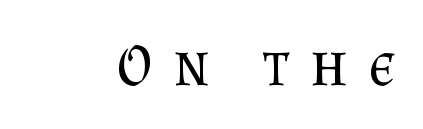
{"serif": "yes", "italic": "no", "bold": "no", "weight": "regular", "width": "normal", "stroke_contrast": "medium", "x_height": "small", "monospaced": "no", "underline": "no", "letter_spacing": "wide", "letter_spacing_em": 0.35, "glyph_px": 60}
